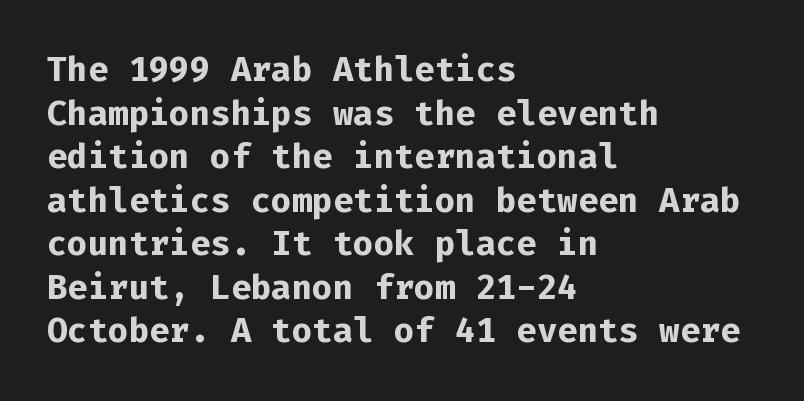
The rows are spaced the way most documents space them. Does the lettering tilt? It doesn't — this is upright. Spacing between characters is what you'd get straight out of the box. Unmarked baselines from the first word to the last. Fixed-width glyphs throughout — classic coding-font behaviour.
